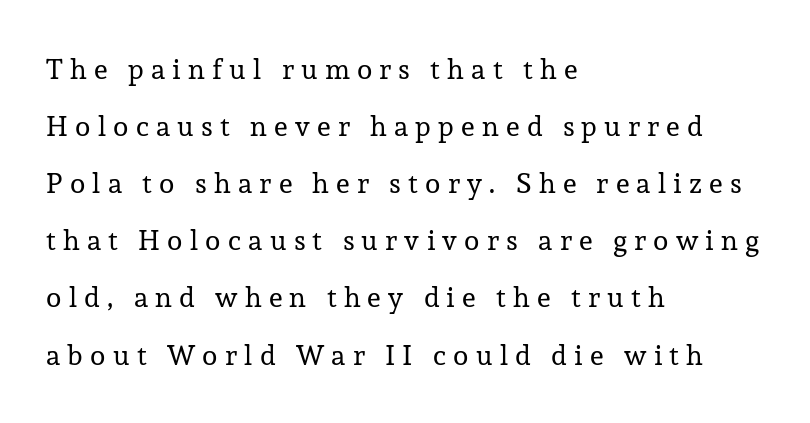
Typographically, this falls in the serif category. Here the designer chose a conventional face with non-uniform glyph widths. Summary of vertical rhythm: relaxed, with wide interline spacing. Summary of weight: not heavy and not bold. Glance below the letters and you will spot only blank space. Words appear elongated and porous because spacing is wide.
